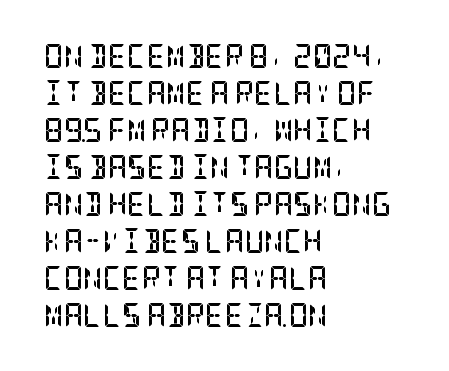
The image shows 24 px bold type, upright; set left-aligned, normal line spacing (1.54x), normal letter spacing, not underlined.
